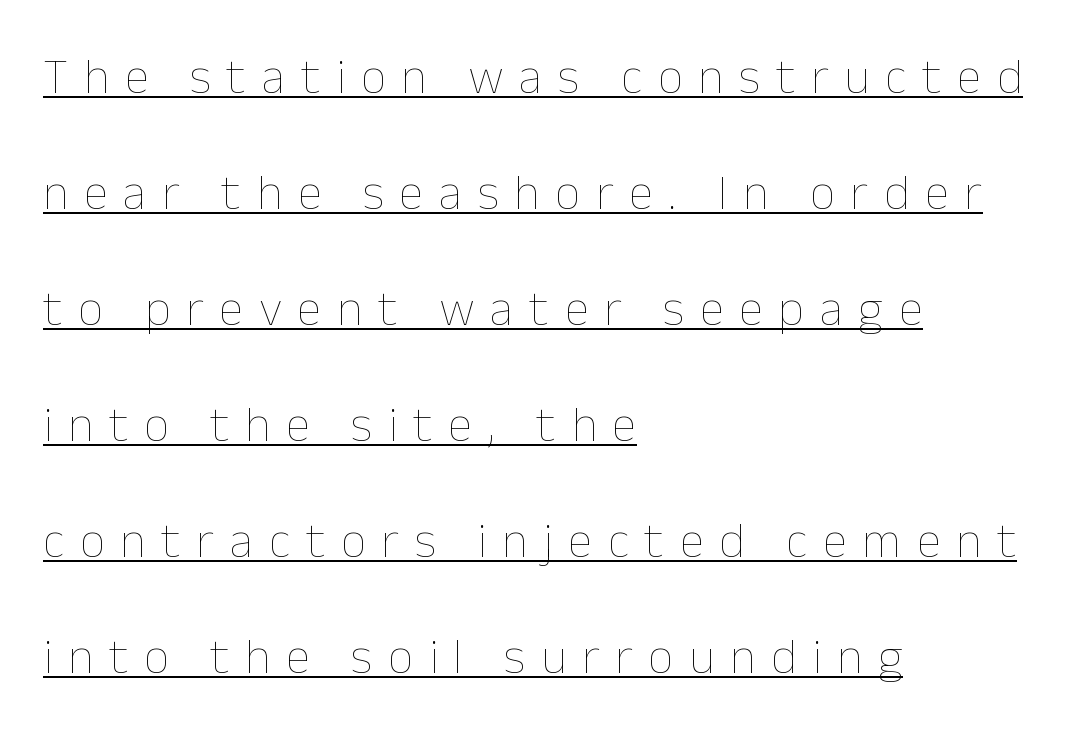
{"italic": "no", "bold": "no", "weight": "thin", "width": "normal", "stroke_contrast": "low", "x_height": "medium", "monospaced": "no", "underline": "yes", "align": "left", "line_spacing": "loose", "line_spacing_ratio": 2.32, "letter_spacing": "wide", "letter_spacing_em": 0.31, "glyph_px": 50}
